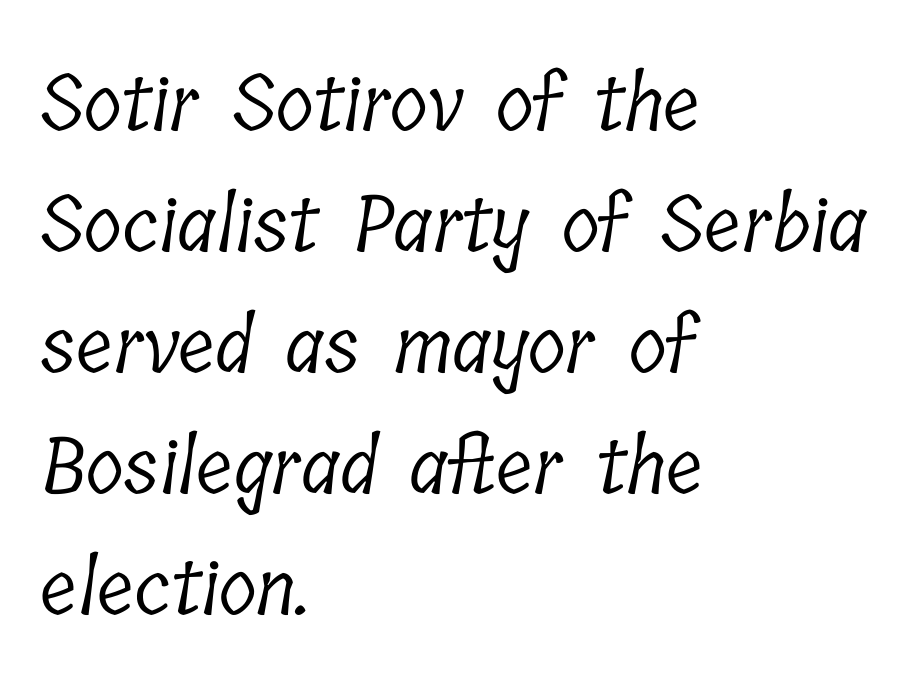
The image shows 78 px light, condensed serif type; set left-aligned, normal line spacing (1.55x), normal letter spacing, not underlined; low stroke contrast and a medium x-height.
